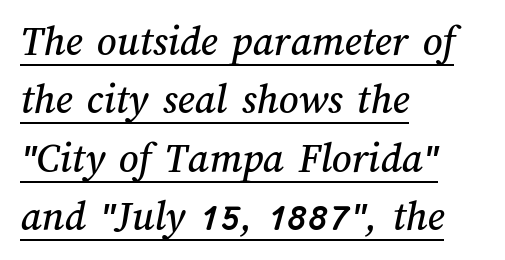
{"width": "normal", "stroke_contrast": "medium", "x_height": "medium", "monospaced": "no", "underline": "yes", "align": "left", "line_spacing": "normal", "line_spacing_ratio": 1.36, "letter_spacing": "normal", "letter_spacing_em": 0.0, "glyph_px": 43}
